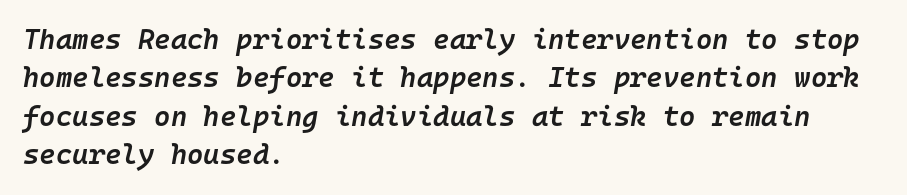
How would I describe the line gaps? Plain and ordinary. Underlining? Definitely not there. A bit beefed up — I'd call it semibold rather than bold. No extra tracking has been applied to these lines. Is the type slanted? Yes — the strokes lean at a clear angle.
